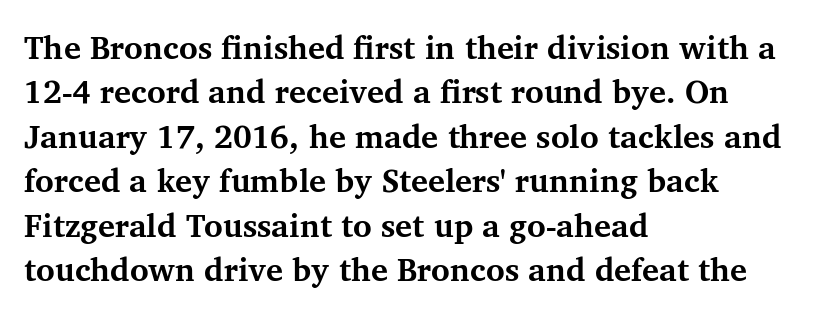
{"serif": "yes", "italic": "no", "bold": "yes", "weight": "bold", "width": "normal", "stroke_contrast": "medium", "x_height": "medium", "monospaced": "no", "underline": "no", "align": "left", "line_spacing": "normal", "line_spacing_ratio": 1.39, "letter_spacing": "normal", "letter_spacing_em": 0.0, "glyph_px": 32}
